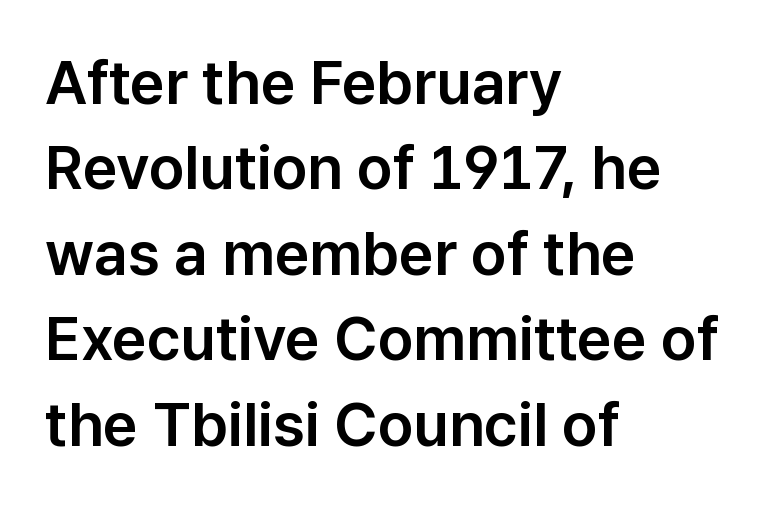
Q: Is the text italic (slanted)? A: No, it is upright.
Q: Is the typeface a serif or a sans-serif typeface? A: Sans-serif.
Q: Is the text underlined? A: No.
Q: How is the paragraph aligned? A: Left-aligned.
Q: Is the spacing between letters normal or unusually wide? A: Normal.
Q: Is the spacing between lines tight, normal or loose? A: Normal.
Q: Width (condensed, normal, or wide)? A: Normal.
Q: Stroke contrast? A: Low.
Q: x-height? A: Medium.
Q: Monospaced? A: No.
